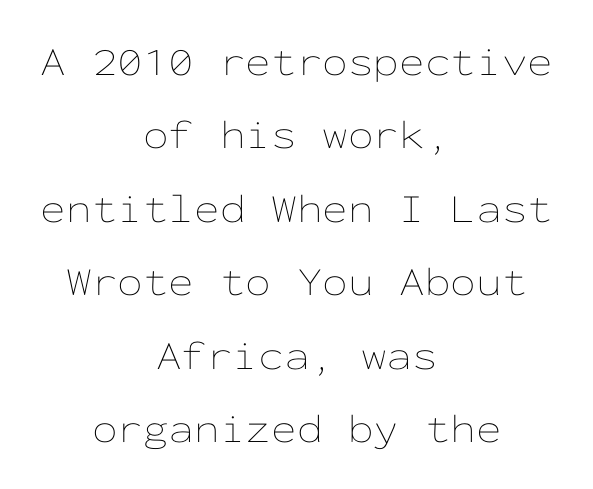
The image shows 41 px thin, wide type, upright, monospaced; set centered, line spacing 1.79x, normal letter spacing, not underlined; low stroke contrast and a medium x-height.
